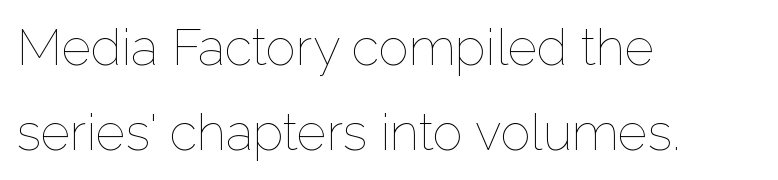
{"italic": "no", "bold": "no", "weight": "thin", "width": "normal", "stroke_contrast": "low", "x_height": "medium", "monospaced": "no", "underline": "no", "align": "left", "line_spacing": "normal", "line_spacing_ratio": 1.67, "letter_spacing": "normal", "letter_spacing_em": 0.0, "glyph_px": 51}
